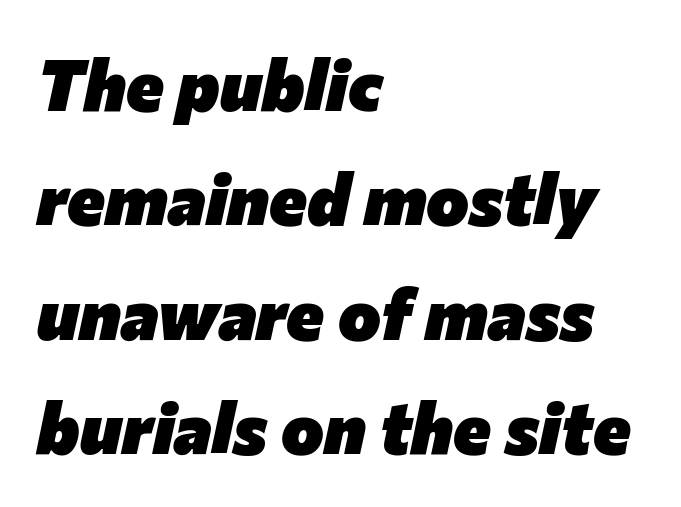
Q: Is the text bold? A: Yes.
Q: Is the text italic (slanted)? A: Yes, it leans right by about 12 degrees.
Q: Is the text underlined? A: No.
Q: How is the paragraph aligned? A: Left-aligned.
Q: Is the spacing between letters normal or unusually wide? A: Normal.
Q: Is the spacing between lines tight, normal or loose? A: Normal.
Q: Width (condensed, normal, or wide)? A: Normal.
Q: Stroke contrast? A: Low.
Q: x-height? A: Medium.
Q: Monospaced? A: No.
